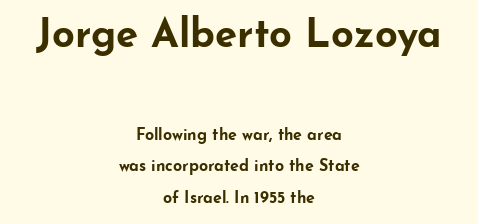
{"serif": "no", "italic": "no", "bold": "yes", "weight": "bold", "width": "wide", "stroke_contrast": "low", "x_height": "small", "monospaced": "no", "underline": "no", "align": "center", "line_spacing": "loose", "line_spacing_ratio": 1.97, "letter_spacing": "normal", "letter_spacing_em": 0.0, "larger_block": "first", "size_ratio": 2.5, "glyph_px": 40}
